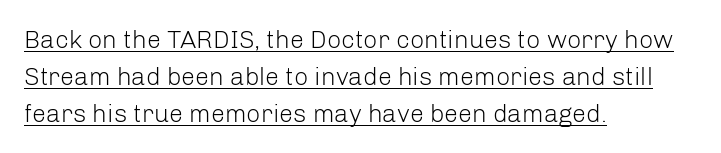
{"italic": "no", "bold": "no", "underline": "yes", "align": "left", "line_spacing": "normal", "line_spacing_ratio": 1.48, "letter_spacing": "normal", "letter_spacing_em": 0.0, "glyph_px": 25}
